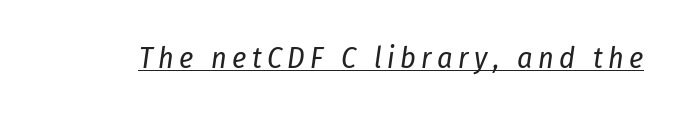
{"italic": "yes", "lean": "right", "slant_degrees": 8, "bold": "no", "weight": "regular", "width": "condensed", "stroke_contrast": "low", "x_height": "medium", "monospaced": "no", "underline": "yes", "glyph_px": 30}
